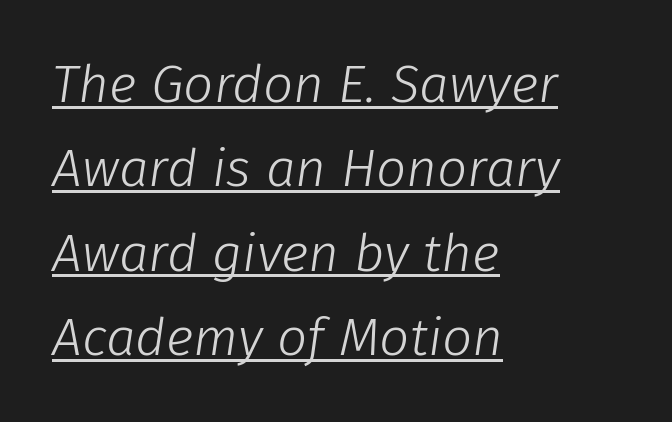
{"italic": "yes", "lean": "right", "slant_degrees": 8, "bold": "no", "weight": "light", "width": "normal", "stroke_contrast": "low", "x_height": "medium", "monospaced": "no", "underline": "yes", "align": "left", "line_spacing": "normal", "line_spacing_ratio": 1.59, "letter_spacing": "normal", "letter_spacing_em": 0.0, "glyph_px": 53}
